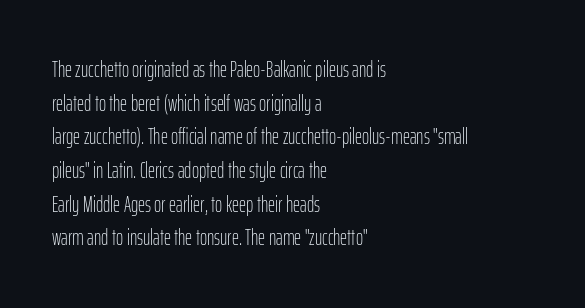
The image shows 22 px text type, upright; set left-aligned, normal line spacing (1.53x), normal letter spacing, not underlined.
